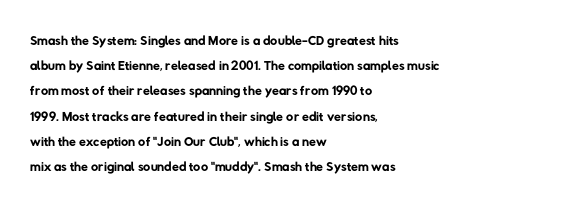
The image shows 20 px text type; set left-aligned, normal line spacing (1.26x), normal letter spacing, not underlined.
